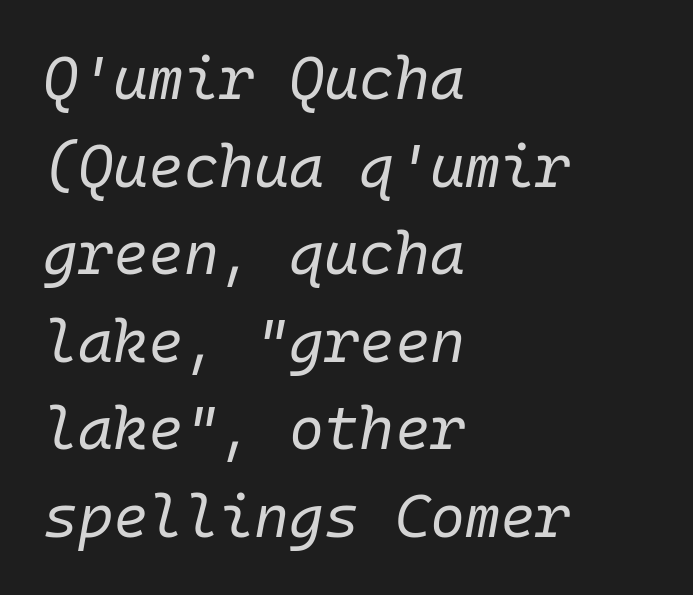
The image shows 60 px regular-weight type, italic (leaning right), monospaced; set left-aligned, normal line spacing (1.46x), normal letter spacing, not underlined; low stroke contrast and a medium x-height.
